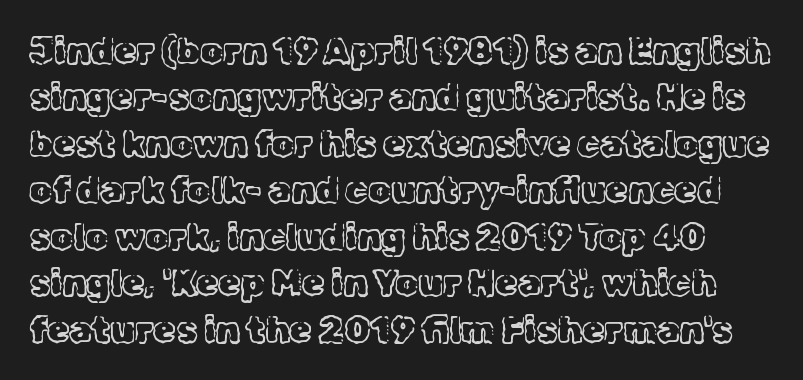
One glance says typical: line gaps are just what's usual. Check the space under the baseline: it is left empty. Ascenders rise straight up at ninety degrees. Little horizontal feet cap the strokes, marking this as serif type.
